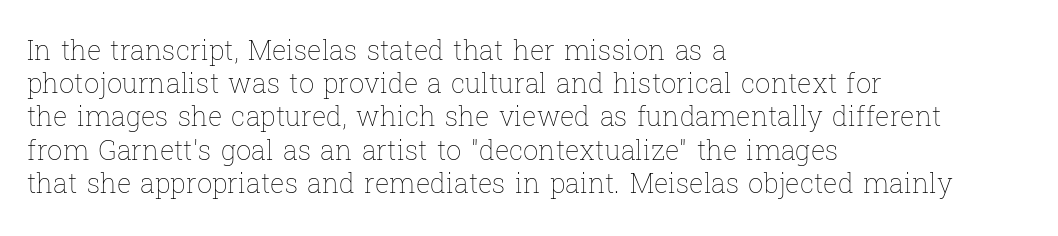
The image shows 27 px text type, upright; set left-aligned, line spacing 1.23x, normal letter spacing, not underlined.
